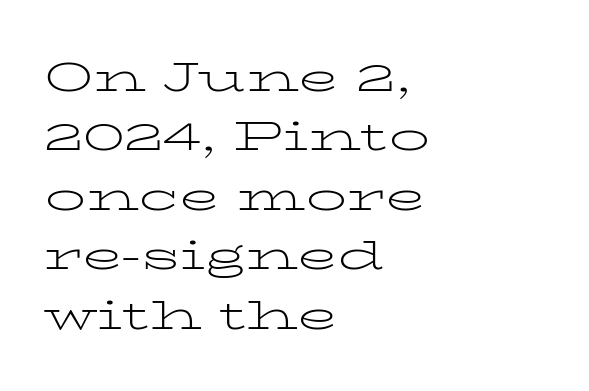
Baseline-to-baseline distance is the conventional proportion of letter height. Think of a printed novel: that variable character pitch is what you see here. The space beneath each line is pristine and unruled. The strokes carry an ordinary text weight at most. Does the copy run flush right? No — it runs flush left. Notice how the stems are strictly vertical — no italics here.
